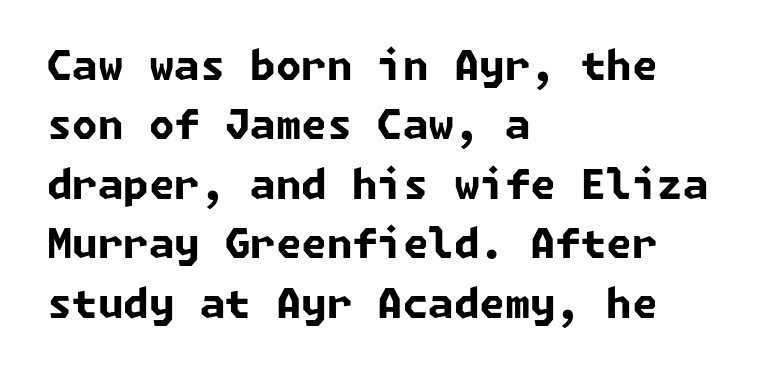
Q: Is the text bold? A: Yes.
Q: Is the typeface a serif or a sans-serif typeface? A: Sans-serif.
Q: Is the text underlined? A: No.
Q: How is the paragraph aligned? A: Left-aligned.
Q: Is the spacing between letters normal or unusually wide? A: Normal.
Q: Is the spacing between lines tight, normal or loose? A: Normal.
Q: Width (condensed, normal, or wide)? A: Normal.
Q: Stroke contrast? A: Low.
Q: x-height? A: Medium.
